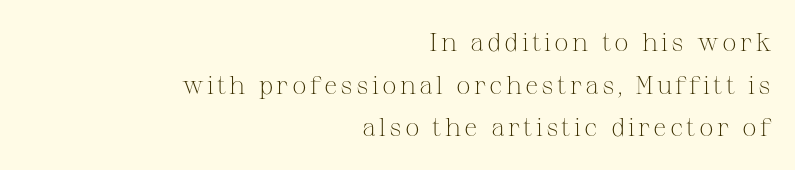
The image shows 26 px text type, upright; set right-aligned, normal line spacing (1.64x), not underlined.
